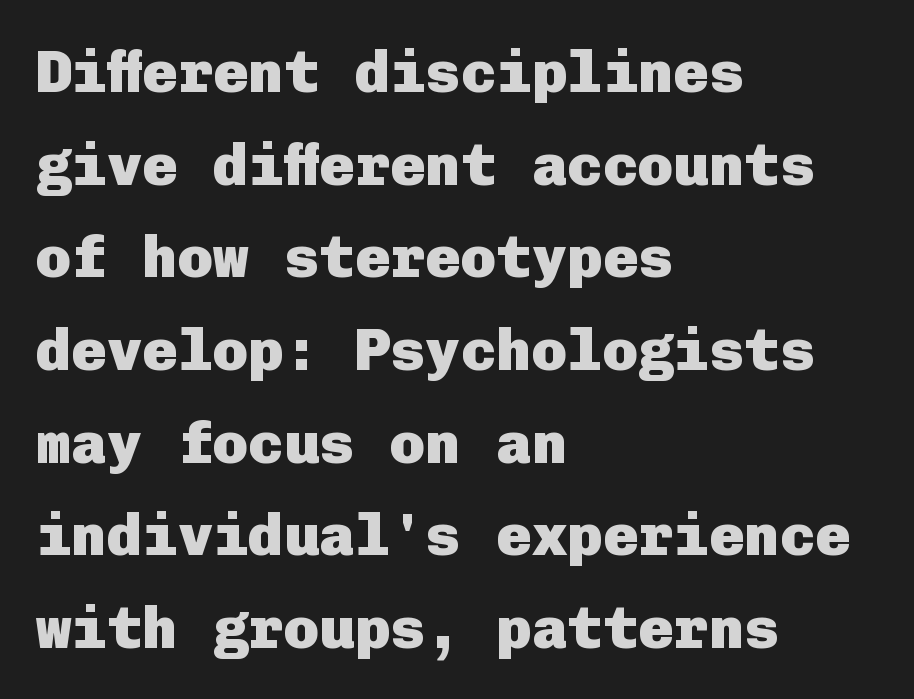
{"serif": "no", "italic": "no", "bold": "yes", "weight": "heavy", "width": "normal", "stroke_contrast": "low", "x_height": "medium", "underline": "no", "align": "left", "line_spacing": "normal", "line_spacing_ratio": 1.57, "letter_spacing": "normal", "letter_spacing_em": 0.0, "glyph_px": 59}
